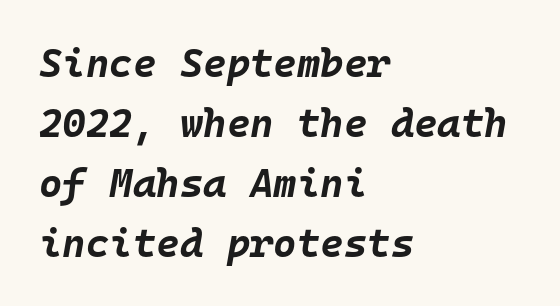
The image shows 40 px bold type, italic (leaning right), monospaced; set left-aligned, normal line spacing (1.5x), normal letter spacing, not underlined; low stroke contrast and a large x-height.
